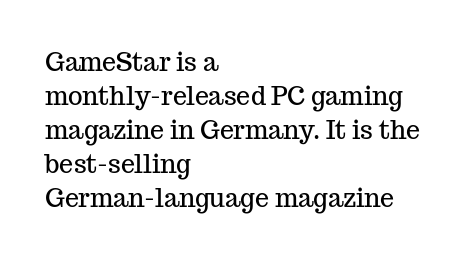
Q: Is the text italic (slanted)? A: No, it is upright.
Q: Is the text underlined? A: No.
Q: How is the paragraph aligned? A: Left-aligned.
Q: Is the spacing between letters normal or unusually wide? A: Normal.
Q: Is the spacing between lines tight, normal or loose? A: Normal.
